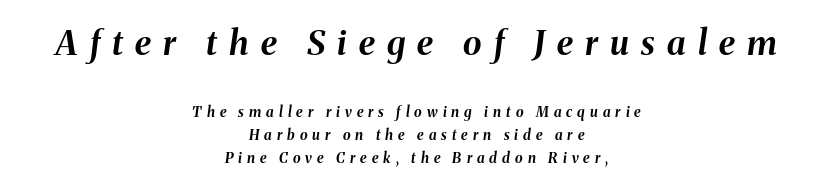
Descender tails drop into unmarked territory. Students, observe: this is what conventionally led text looks like. Typesetter's note — upper block bumped up in size, lower block left smaller. Thick stems and heavy bowls — unmistakably bold. Think of a printed novel: that variable character pitch is what you see here. Designer's note — italics engaged.
